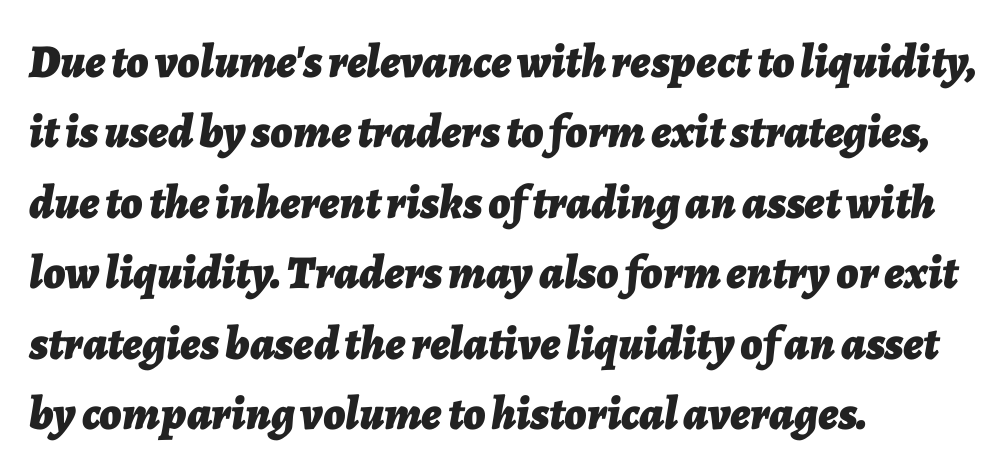
The typesetting leans heavy: a genuine bold. Compared with ordinary roman type, these characters are visibly tilted. The lines sit at an ordinary, default distance from one another. Honestly, the letter spacing is just normal — you wouldn't notice it. These lines stack with their left ends in a neat column. Varying glyph widths throughout — classic text-font behaviour.
